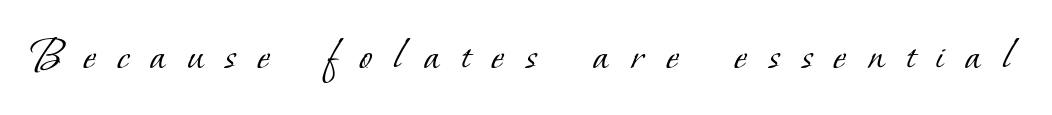
Caption: expanded tracking, letters set apart. The letterforms sit at book weight or below. Spacing verdict: proportional, widths tailored to each character. The zone under the glyphs is completely vacant. Does the type have serifs? Yes, each stem ends in a small foot.
